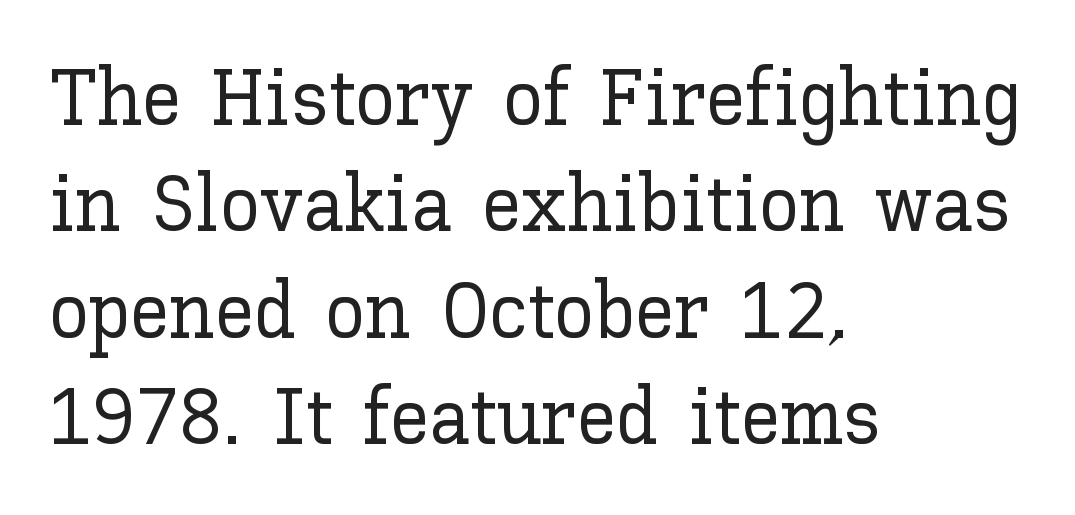
Q: Is the text italic (slanted)? A: No, it is upright.
Q: Is the text underlined? A: No.
Q: How is the paragraph aligned? A: Left-aligned.
Q: Is the spacing between letters normal or unusually wide? A: Normal.
Q: Is the spacing between lines tight, normal or loose? A: Normal.
Q: Width (condensed, normal, or wide)? A: Normal.
Q: Stroke contrast? A: Low.
Q: x-height? A: Medium.
Q: Monospaced? A: No.
